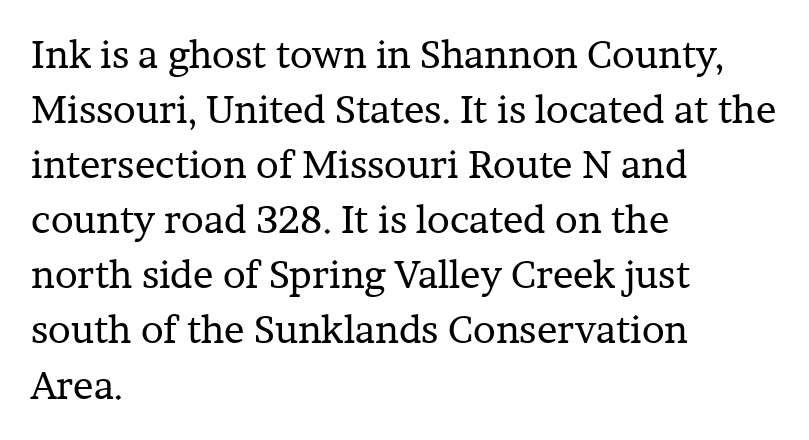
The image shows 38 px regular-weight serif type, upright; set left-aligned, normal line spacing (1.45x), normal letter spacing, not underlined; low stroke contrast and a medium x-height.
